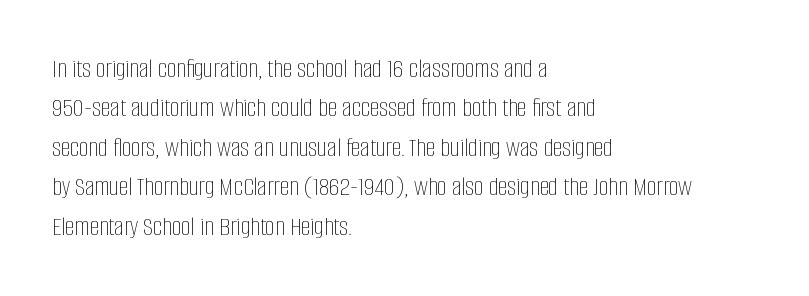
Q: Is the text bold? A: No.
Q: Is the text italic (slanted)? A: No, it is upright.
Q: Is the text underlined? A: No.
Q: How is the paragraph aligned? A: Left-aligned.
Q: Is the spacing between letters normal or unusually wide? A: Normal.
Q: Is the spacing between lines tight, normal or loose? A: Normal.
